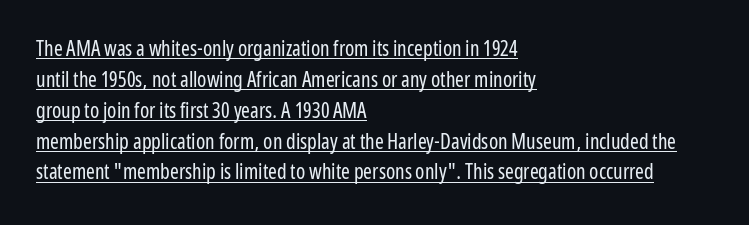
In designer terms, the underline attribute is active on this setting. Compared with a centered layout, this one pins lines to the left instead. Leading: standard. The letterforms sit at book weight or below. The horizontal fit of the characters is conventional and even.
